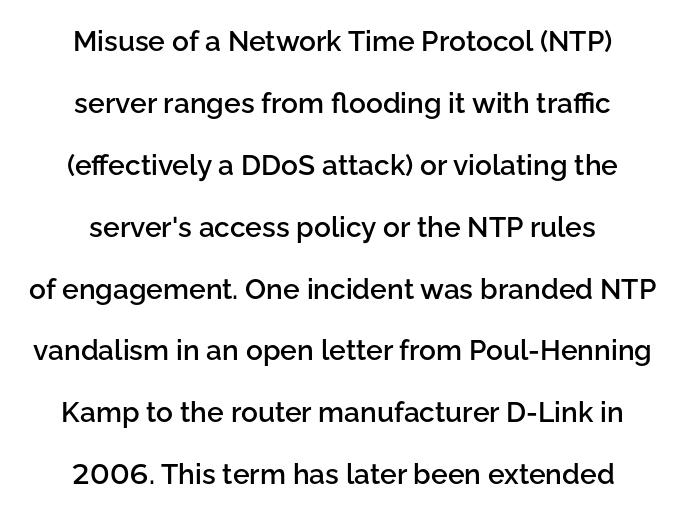
{"serif": "no", "italic": "no", "bold": "semi", "weight": "semibold", "width": "normal", "stroke_contrast": "low", "x_height": "medium", "monospaced": "no", "underline": "no", "align": "center", "line_spacing": "loose", "line_spacing_ratio": 2.21, "letter_spacing": "normal", "letter_spacing_em": 0.0, "glyph_px": 28}
